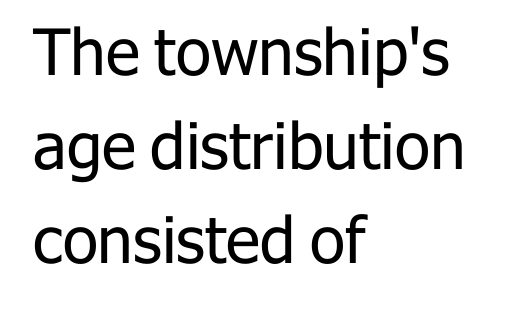
The image shows 64 px regular-weight sans-serif type, upright; set left-aligned, normal line spacing (1.47x), normal letter spacing, not underlined; low stroke contrast and a medium x-height.
